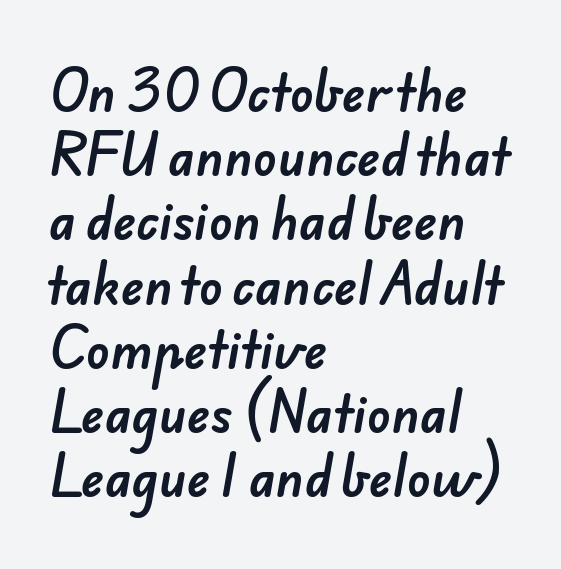
{"serif": "no", "width": "normal", "stroke_contrast": "low", "x_height": "small", "monospaced": "no", "underline": "no", "align": "left", "line_spacing": "normal", "line_spacing_ratio": 1.31, "letter_spacing": "normal", "letter_spacing_em": 0.0, "glyph_px": 49}
